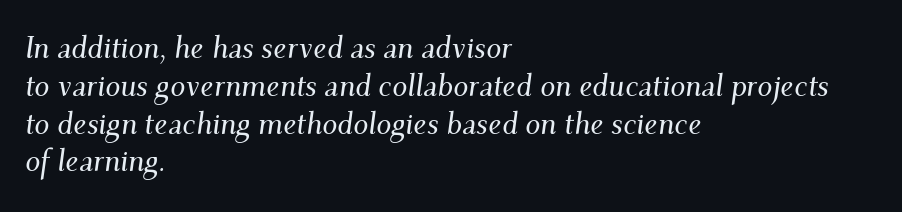
The image shows 30 px serif type, italic (leaning right); set left-aligned, normal line spacing (1.26x), normal letter spacing, not underlined; medium stroke contrast and a small x-height.
